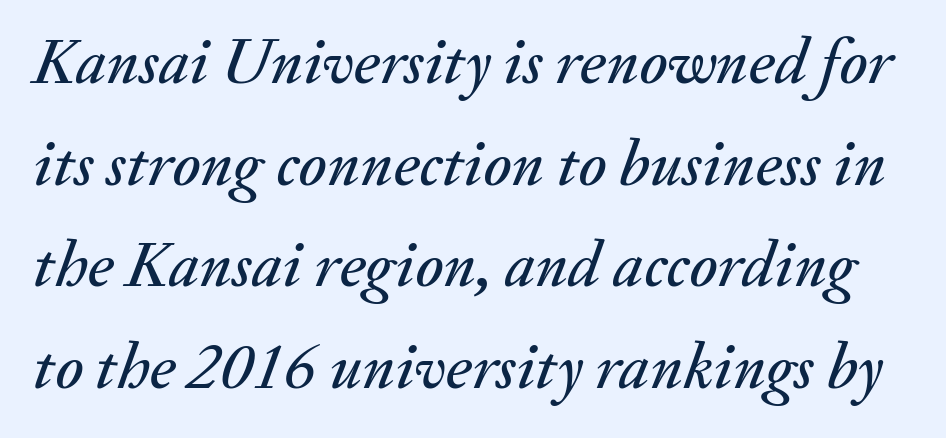
Q: Is the text italic (slanted)? A: Yes, it leans right by about 20 degrees.
Q: Is the text underlined? A: No.
Q: Is the spacing between letters normal or unusually wide? A: Normal.
Q: Is the spacing between lines tight, normal or loose? A: Normal.
Q: Width (condensed, normal, or wide)? A: Normal.
Q: Stroke contrast? A: Medium.
Q: x-height? A: Small.
Q: Monospaced? A: No.
